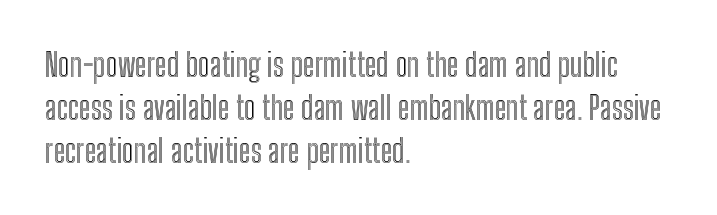
{"italic": "no", "width": "condensed", "x_height": "medium", "monospaced": "no", "underline": "no", "align": "left", "line_spacing": "normal", "line_spacing_ratio": 1.34, "letter_spacing": "normal", "letter_spacing_em": 0.0, "glyph_px": 32}
